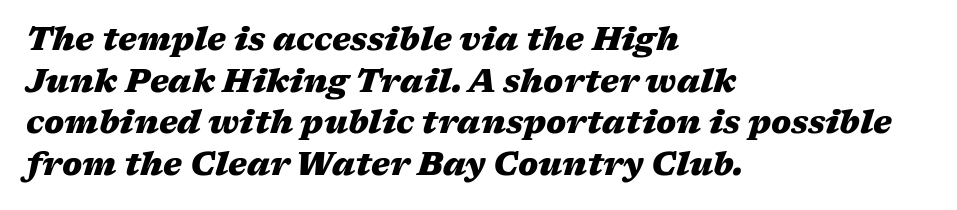
{"italic": "yes", "lean": "right", "slant_degrees": 17, "bold": "yes", "weight": "heavy", "width": "wide", "stroke_contrast": "medium", "x_height": "medium", "monospaced": "no", "underline": "no", "align": "left", "line_spacing": "normal", "line_spacing_ratio": 1.3, "letter_spacing": "normal", "letter_spacing_em": 0.0, "glyph_px": 32}
